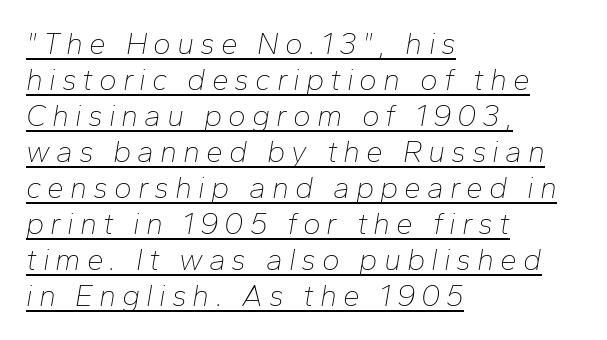
The image shows 30 px thin type, italic (leaning right); set left-aligned, line spacing 1.2x, unusually wide letter spacing (+0.2 em), underlined; low stroke contrast and a medium x-height.
